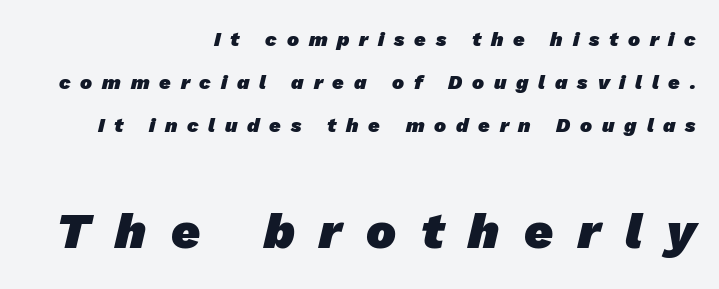
The image shows 50 px heavy sans-serif type; set right-aligned, loose line spacing (2.15x), unusually wide letter spacing (+0.49 em), not underlined; the second (bottom) block is 2.5x larger; low stroke contrast and a medium x-height.
